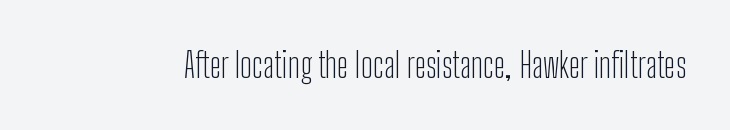
The image shows 34 px light, condensed sans-serif type, upright; set normal letter spacing, not underlined; low stroke contrast and a medium x-height.
